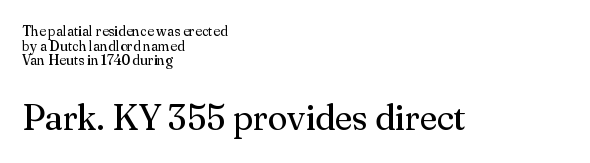
Q: Is the text bold? A: No.
Q: Is the text italic (slanted)? A: No, it is upright.
Q: Is the typeface a serif or a sans-serif typeface? A: Serif.
Q: Is the text underlined? A: No.
Q: How is the paragraph aligned? A: Left-aligned.
Q: Is the spacing between letters normal or unusually wide? A: Normal.
Q: Is the spacing between lines tight, normal or loose? A: Tight.
Q: Which block of text is set in a larger size, the first (top) or the second (bottom)? A: The second (bottom) one.
Q: Width (condensed, normal, or wide)? A: Normal.
Q: Stroke contrast? A: Medium.
Q: x-height? A: Small.
Q: Monospaced? A: No.
